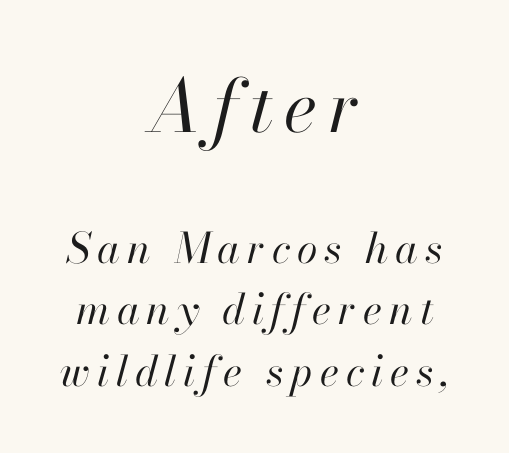
The letters are slanted; this is an italic face. Horizontally, the lines are justified to the midpoint only. Glance below the letters and you will spot only blank space. The face looks like a standard text weight, possibly lighter. Which of the two is more prominent by size? The first, at the top. Honestly, the row spacing looks completely unremarkable.
